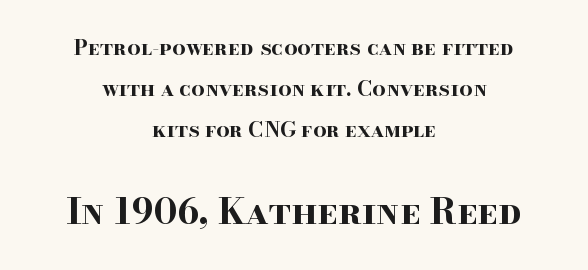
{"serif": "yes", "italic": "no", "bold": "yes", "weight": "bold", "width": "wide", "stroke_contrast": "high", "x_height": "small", "monospaced": "no", "underline": "no", "align": "center", "line_spacing": "loose", "line_spacing_ratio": 1.95, "letter_spacing": "normal", "letter_spacing_em": 0.0, "larger_block": "second", "size_ratio": 1.71, "glyph_px": 36}
